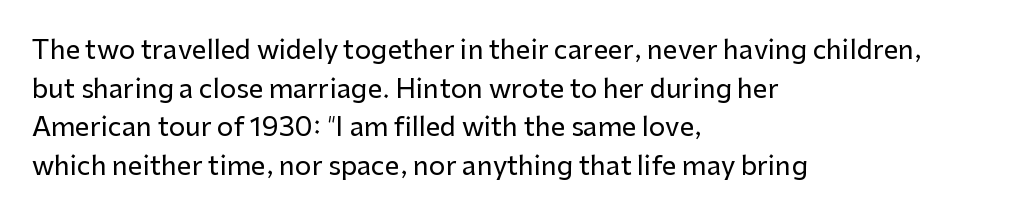
Q: Is the text italic (slanted)? A: No, it is upright.
Q: Is the text underlined? A: No.
Q: How is the paragraph aligned? A: Left-aligned.
Q: Is the spacing between letters normal or unusually wide? A: Normal.
Q: Is the spacing between lines tight, normal or loose? A: Normal.
